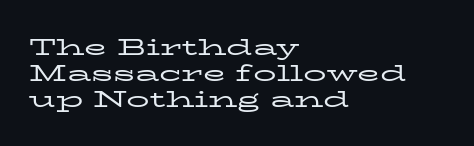
The image shows 23 px text type, upright; set left-aligned, tight line spacing (1.13x), normal letter spacing, not underlined.
